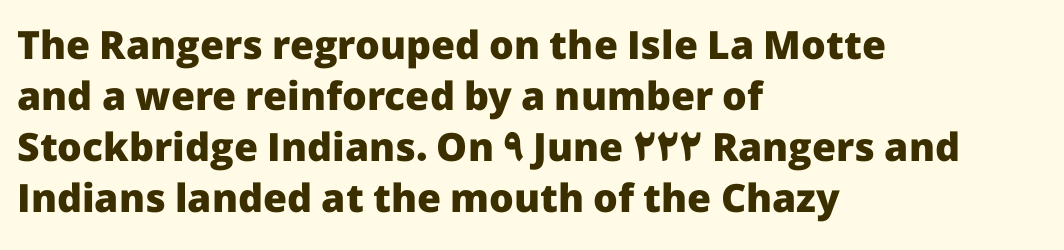
A typesetter would mark this as roman, not italic. Every letter is thick-stroked: bold, no question. Alignment: flush left. The type family on display is of the sans-serif kind. Each new line begins a customary step beneath the previous one. Decoration check: the copy has no underline.
